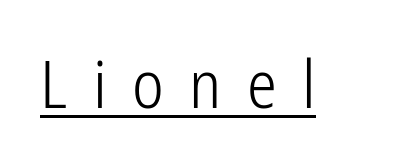
No feet cap the strokes, marking this as sans-serif type. In terms of posture, this sample is upright. Note the varied advance widths — an 'i' is clearly narrower than an 'm'. Has an underline been added? It has. Stem width sits at or under what a default text font uses.
